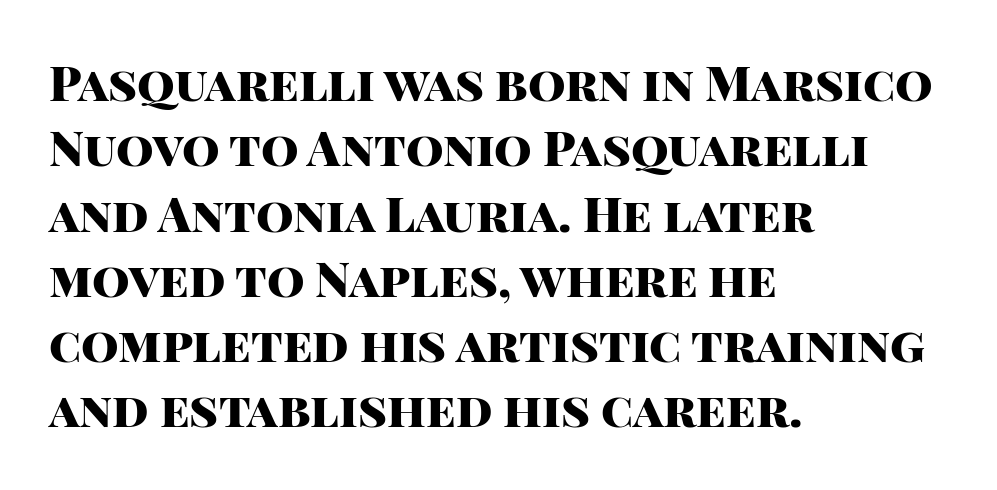
The image shows 48 px heavy sans-serif type, upright; set left-aligned, normal line spacing (1.36x), normal letter spacing, not underlined; high stroke contrast and a large x-height.
